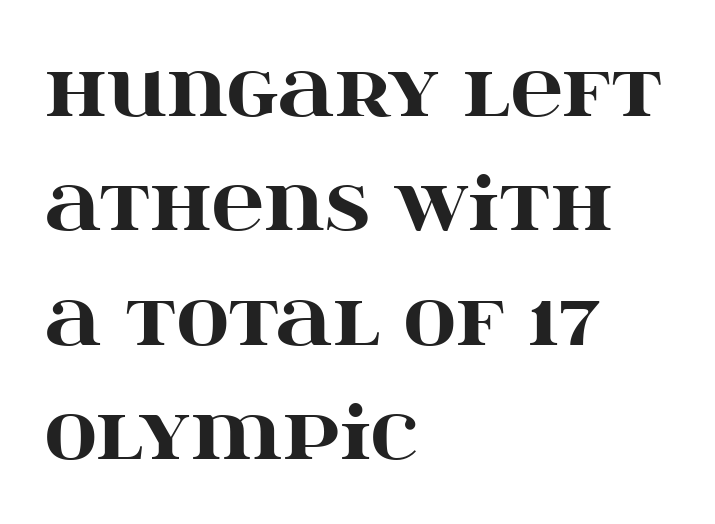
Q: Is the text bold? A: Yes.
Q: Is the text italic (slanted)? A: No, it is upright.
Q: Is the typeface a serif or a sans-serif typeface? A: Serif.
Q: Is the text underlined? A: No.
Q: How is the paragraph aligned? A: Left-aligned.
Q: Is the spacing between letters normal or unusually wide? A: Normal.
Q: Is the spacing between lines tight, normal or loose? A: Normal.
Q: Width (condensed, normal, or wide)? A: Wide.
Q: Stroke contrast? A: High.
Q: x-height? A: Large.
Q: Monospaced? A: No.
